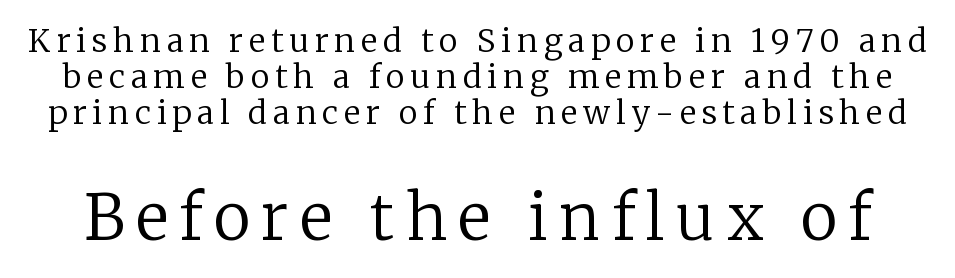
The image shows 63 px regular-weight serif type, upright; set tight line spacing (1.12x), not underlined; the second (bottom) block is 1.97x larger; low stroke contrast and a medium x-height.
